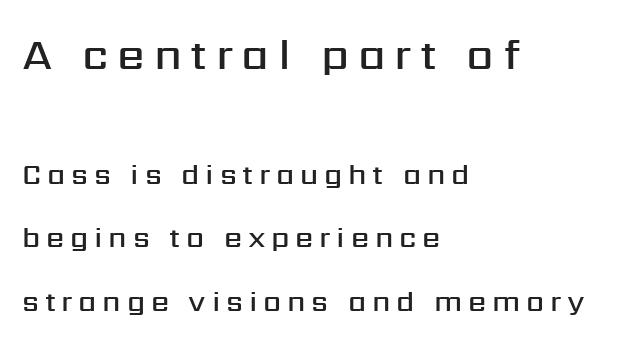
The image shows 44 px semibold sans-serif type, upright; set left-aligned, loose line spacing (2.18x), unusually wide letter spacing (+0.2 em), not underlined; the first (top) block is 1.52x larger; medium stroke contrast and a medium x-height.
